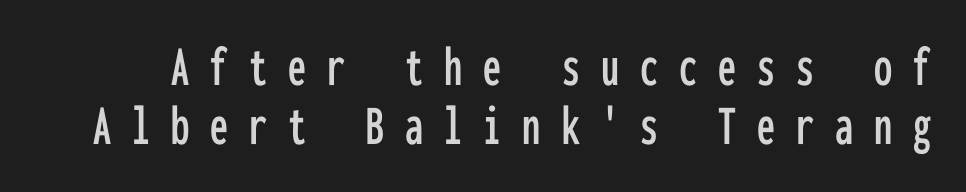
The image shows 58 px condensed sans-serif type, upright, monospaced; set tight line spacing (1.02x), unusually wide letter spacing (+0.36 em), not underlined; low stroke contrast and a medium x-height.
